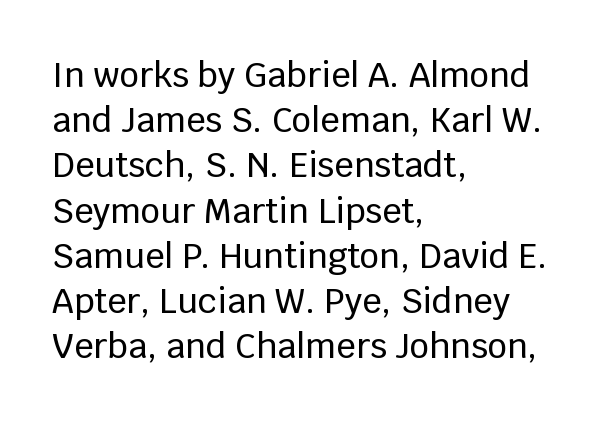
Q: Is the text italic (slanted)? A: No, it is upright.
Q: Is the typeface a serif or a sans-serif typeface? A: Sans-serif.
Q: Is the text underlined? A: No.
Q: How is the paragraph aligned? A: Left-aligned.
Q: Is the spacing between letters normal or unusually wide? A: Normal.
Q: Is the spacing between lines tight, normal or loose? A: Normal.
Q: Width (condensed, normal, or wide)? A: Normal.
Q: Stroke contrast? A: Low.
Q: x-height? A: Large.
Q: Monospaced? A: No.
